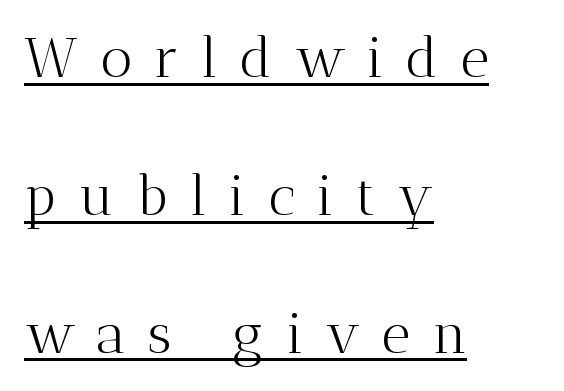
The image shows 56 px light serif type, upright; set left-aligned, loose line spacing (2.46x), unusually wide letter spacing (+0.39 em), underlined; medium stroke contrast and a medium x-height.
